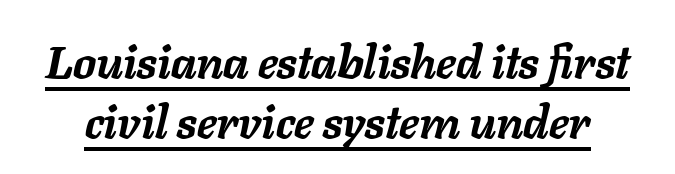
Italic: yes, the glyphs are oblique. The line texture is even and compact thanks to regular tracking. Varying glyph widths throughout — classic text-font behaviour. How would I describe the line gaps? Plain and ordinary.
